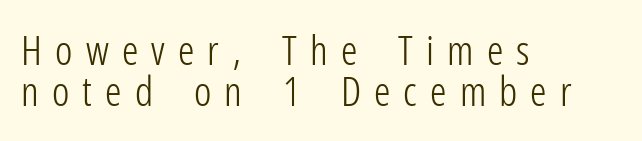
Q: Is the text bold? A: No.
Q: Is the text italic (slanted)? A: No, it is upright.
Q: Is the typeface a serif or a sans-serif typeface? A: Sans-serif.
Q: Is the text underlined? A: No.
Q: How is the paragraph aligned? A: Left-aligned.
Q: Is the spacing between letters normal or unusually wide? A: Unusually wide.
Q: Is the spacing between lines tight, normal or loose? A: Tight.
Q: Width (condensed, normal, or wide)? A: Condensed.
Q: Stroke contrast? A: Low.
Q: x-height? A: Medium.
Q: Monospaced? A: No.
